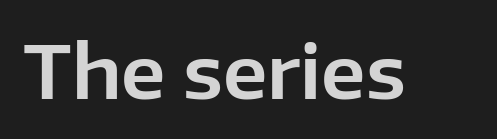
Unlike italic type, these characters show no tilt at all. Unlike a traditional serif, this face leaves its strokes unadorned. Think of a printed novel: that variable character pitch is what you see here. The specimen omits any rule beneath the text block's lines.
